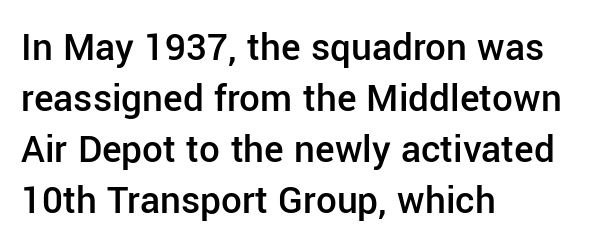
No extra tracking has been applied to these lines. Horizontally, the lines are justified to the leading edge only. Upright lettering throughout. The foot of each line stays bare and open. Set as a demibold, roughly 600 on the weight scale. Each letter's strokes conclude bluntly, with no projecting serifs.
